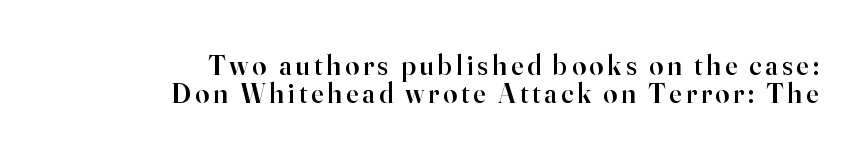
Q: Is the text bold? A: Semi-bold.
Q: Is the text italic (slanted)? A: No, it is upright.
Q: Is the typeface a serif or a sans-serif typeface? A: Serif.
Q: Is the text underlined? A: No.
Q: How is the paragraph aligned? A: Right-aligned.
Q: Is the spacing between lines tight, normal or loose? A: Tight.
Q: Width (condensed, normal, or wide)? A: Normal.
Q: Stroke contrast? A: High.
Q: x-height? A: Small.
Q: Monospaced? A: No.
